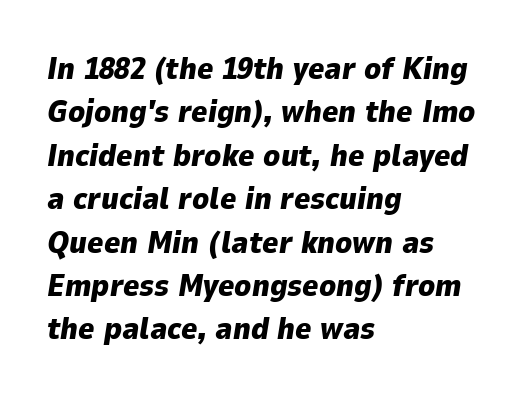
The characters look thick and weighty, a clear bold. The space beneath each line is pristine and unruled. A normal amount of white space separates one row of letters from the next. Casual observation: everything's shoved over to the left. The text carries the slant typical of an italic or oblique font. Proportional: the letters do not fall into vertical columns.
